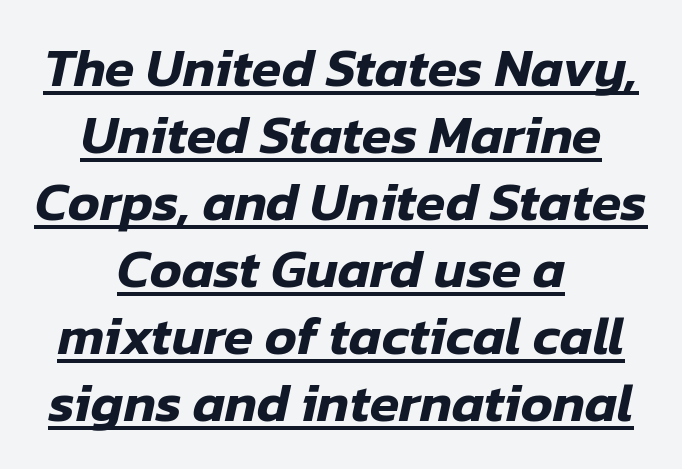
The image shows 54 px text type, italic (leaning right); set centered, line spacing 1.24x, normal letter spacing, underlined; low stroke contrast and a medium x-height.
